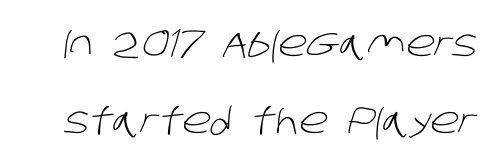
A typesetter would call this zero additional tracking. The cut favours lightness, reaching ordinary text weight at its darkest. The passage shown is typed in a proportional face where columns would drift. Look at the bottom of the vertical strokes: they stop flat, with no serifs.
